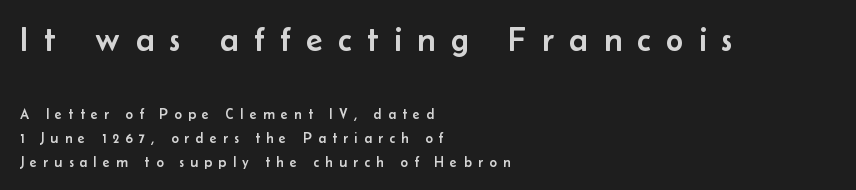
Q: Is the text italic (slanted)? A: No, it is upright.
Q: Is the typeface a serif or a sans-serif typeface? A: Sans-serif.
Q: Is the text underlined? A: No.
Q: How is the paragraph aligned? A: Left-aligned.
Q: Is the spacing between letters normal or unusually wide? A: Unusually wide.
Q: Which block of text is set in a larger size, the first (top) or the second (bottom)? A: The first (top) one.
Q: Width (condensed, normal, or wide)? A: Normal.
Q: Stroke contrast? A: Low.
Q: x-height? A: Small.
Q: Monospaced? A: No.
